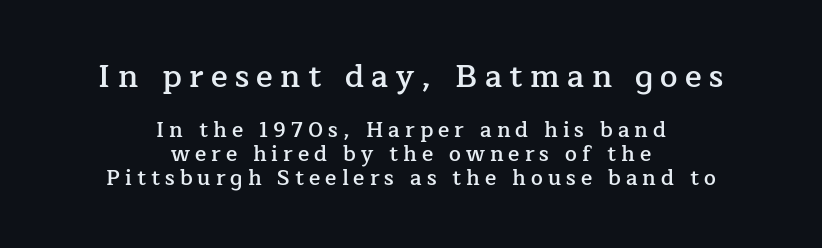
Q: Is the text bold? A: Semi-bold.
Q: Is the text italic (slanted)? A: No, it is upright.
Q: Is the typeface a serif or a sans-serif typeface? A: Serif.
Q: Is the text underlined? A: No.
Q: How is the paragraph aligned? A: Centered.
Q: Is the spacing between letters normal or unusually wide? A: Unusually wide.
Q: Which block of text is set in a larger size, the first (top) or the second (bottom)? A: The first (top) one.
Q: Width (condensed, normal, or wide)? A: Normal.
Q: Stroke contrast? A: Low.
Q: x-height? A: Medium.
Q: Monospaced? A: No.
